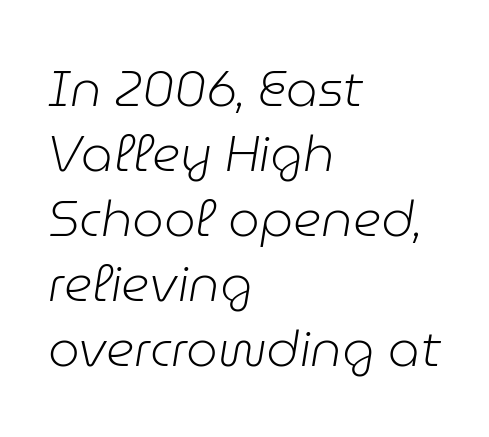
Q: Is the text bold? A: No.
Q: Is the text italic (slanted)? A: Yes, it leans right by about 9 degrees.
Q: Is the text underlined? A: No.
Q: How is the paragraph aligned? A: Left-aligned.
Q: Is the spacing between letters normal or unusually wide? A: Normal.
Q: Is the spacing between lines tight, normal or loose? A: Normal.
Q: Width (condensed, normal, or wide)? A: Normal.
Q: Stroke contrast? A: Low.
Q: x-height? A: Medium.
Q: Monospaced? A: No.
